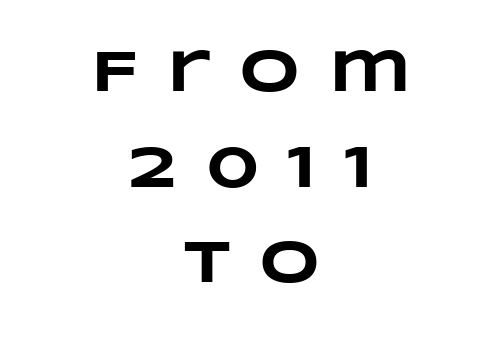
The image shows 59 px heavy, wide type; set centered, normal line spacing (1.62x), unusually wide letter spacing (+0.49 em), not underlined; low stroke contrast and a large x-height.
